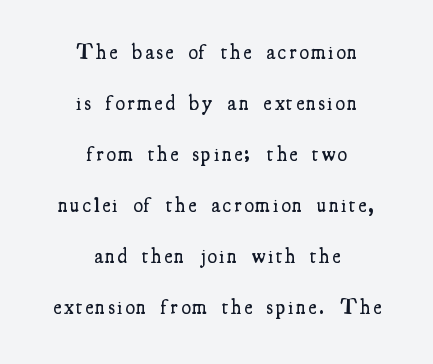
The specimen reads as upright at a glance. Glance below the letters and you will spot only blank space. Rows of type keep a wide berth in the vertical direction. Line starts and ends both wander, symmetrically.
